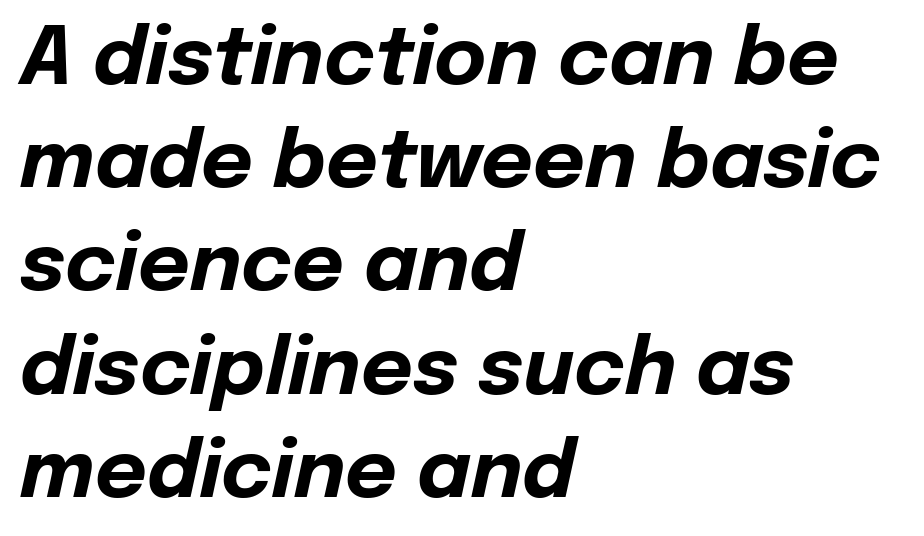
{"italic": "yes", "lean": "right", "slant_degrees": 12, "bold": "yes", "weight": "bold", "width": "normal", "stroke_contrast": "low", "x_height": "medium", "monospaced": "no", "underline": "no", "align": "left", "line_spacing": "normal", "line_spacing_ratio": 1.29, "letter_spacing": "normal", "letter_spacing_em": 0.0, "glyph_px": 80}
